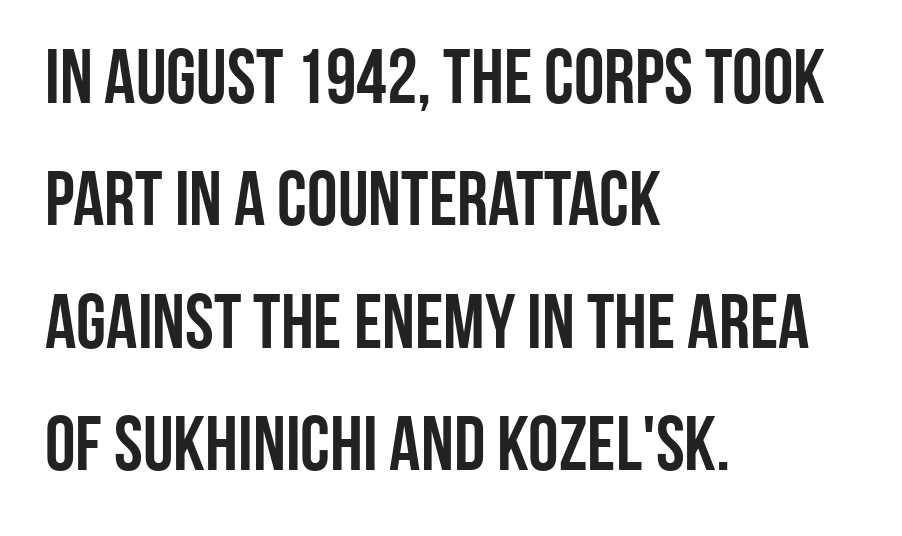
Q: Is the text italic (slanted)? A: No, it is upright.
Q: Is the typeface a serif or a sans-serif typeface? A: Sans-serif.
Q: Is the text underlined? A: No.
Q: How is the paragraph aligned? A: Left-aligned.
Q: Is the spacing between letters normal or unusually wide? A: Normal.
Q: Is the spacing between lines tight, normal or loose? A: Normal.
Q: Width (condensed, normal, or wide)? A: Condensed.
Q: Stroke contrast? A: Low.
Q: x-height? A: Large.
Q: Monospaced? A: No.
